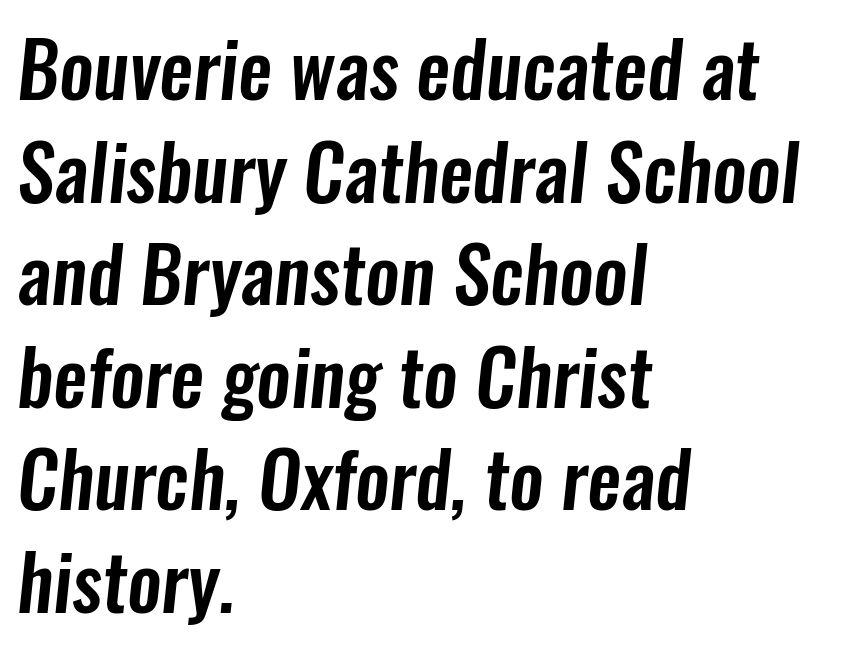
{"serif": "no", "width": "condensed", "stroke_contrast": "low", "x_height": "medium", "monospaced": "no", "underline": "no", "align": "left", "line_spacing": "normal", "line_spacing_ratio": 1.35, "letter_spacing": "normal", "letter_spacing_em": 0.0, "glyph_px": 76}
